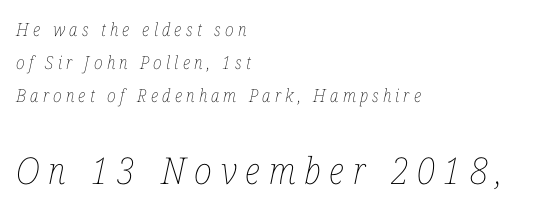
{"italic": "yes", "lean": "right", "slant_degrees": 12, "bold": "no", "weight": "thin", "width": "condensed", "stroke_contrast": "low", "x_height": "medium", "monospaced": "no", "underline": "no", "align": "left", "line_spacing_ratio": 1.82, "letter_spacing": "wide", "letter_spacing_em": 0.23, "larger_block": "second", "size_ratio": 2.06, "glyph_px": 37}
